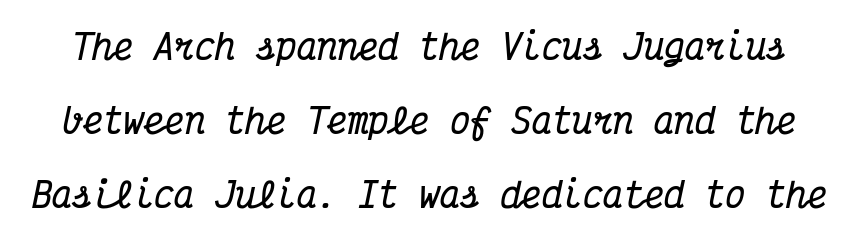
The image shows 34 px bold, condensed serif type, italic (leaning right), monospaced; set loose line spacing (2.18x), normal letter spacing, not underlined; medium stroke contrast and a medium x-height.
